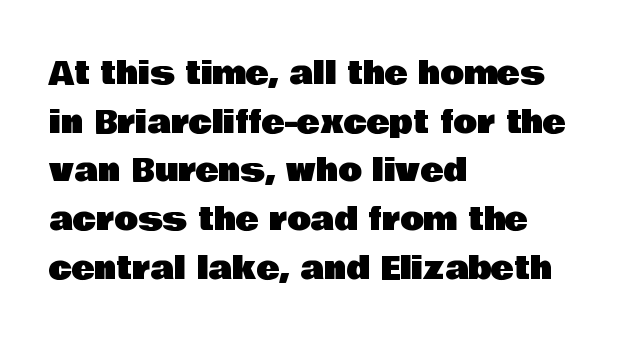
What kind of face is this? One without serifs — a sans. Does the lettering tilt? It doesn't — this is upright. The rendering anchors every line to the left-hand side. Proportional: the letters do not fall into vertical columns. A clean baseline with only descenders dipping below it. These lines keep a tight, regular rhythm from letter to letter.
